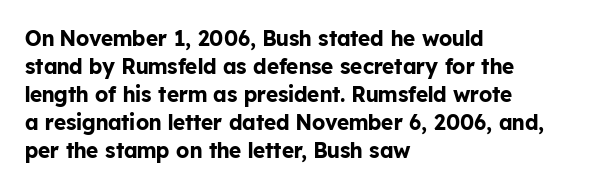
Style check: upright. Reading down the block, your eye returns to a fixed left position each line. This rendering leaves character spacing at its baseline value. Check under the words: just untouched page.
